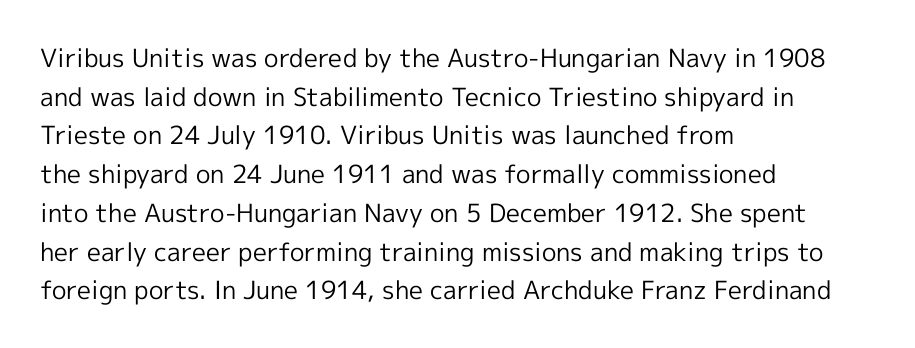
Q: Is the text bold? A: No.
Q: Is the text italic (slanted)? A: No, it is upright.
Q: Is the text underlined? A: No.
Q: How is the paragraph aligned? A: Left-aligned.
Q: Is the spacing between letters normal or unusually wide? A: Normal.
Q: Is the spacing between lines tight, normal or loose? A: Normal.
